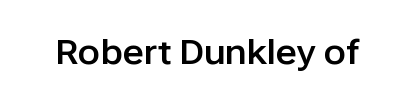
Is the letter spacing exaggerated? No — it looks like the ordinary default. A clean baseline with only descenders dipping below it. Is this a sans? Yes — the strokes have no serifs. Character widths vary here, with narrow letters taking less room than wide ones. Unlike italic type, these characters show no tilt at all.
